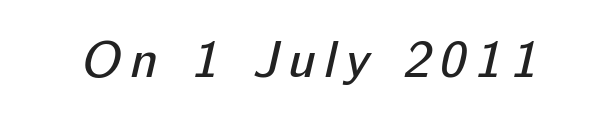
Character widths vary here, with narrow letters taking less room than wide ones. No chunkiness to these letters — they're not bold. The typeface chosen for these lines omits serifs. This rendering features lettering with no underline.
